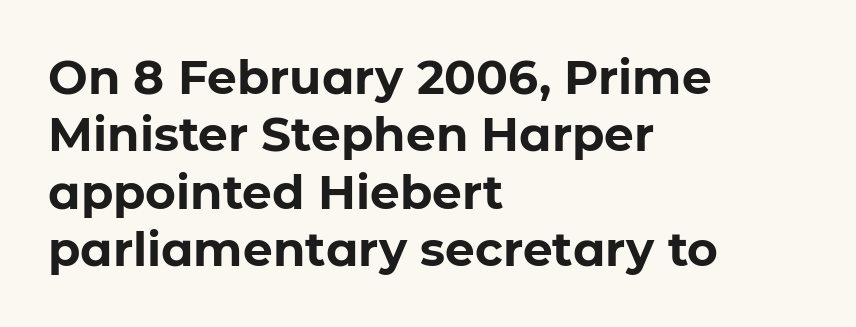
The image shows 47 px bold sans-serif type, upright; set left-aligned, line spacing 1.22x, normal letter spacing, not underlined; low stroke contrast and a medium x-height.
